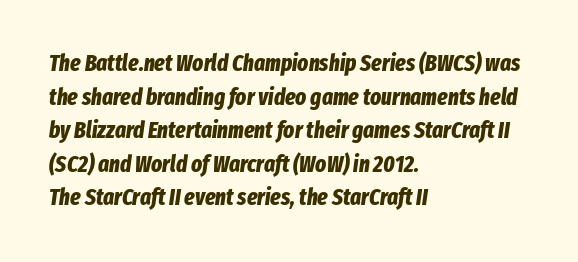
Q: Is the text bold? A: Yes.
Q: Is the text italic (slanted)? A: Yes, it leans right by about 8 degrees.
Q: Is the text underlined? A: No.
Q: How is the paragraph aligned? A: Left-aligned.
Q: Is the spacing between letters normal or unusually wide? A: Normal.
Q: Is the spacing between lines tight, normal or loose? A: Normal.
